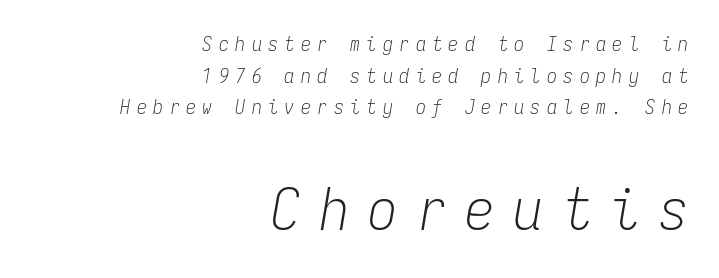
{"italic": "yes", "lean": "right", "slant_degrees": 9, "bold": "no", "weight": "light", "width": "condensed", "stroke_contrast": "low", "x_height": "medium", "monospaced": "yes", "underline": "no", "align": "right", "line_spacing": "normal", "line_spacing_ratio": 1.58, "letter_spacing": "wide", "letter_spacing_em": 0.32, "larger_block": "second", "size_ratio": 2.95, "glyph_px": 59}
